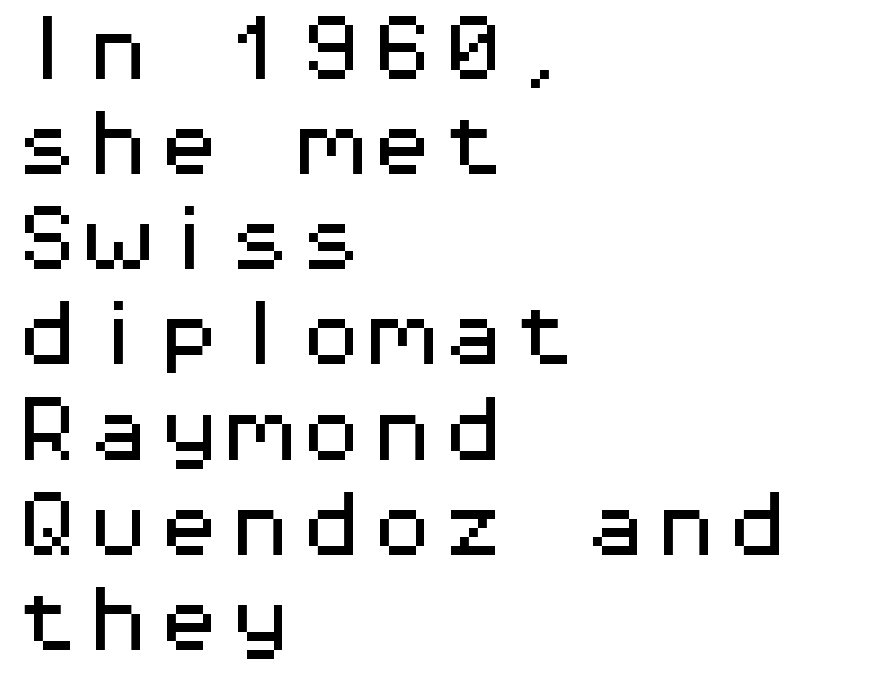
{"serif": "no", "italic": "no", "width": "wide", "stroke_contrast": "medium", "x_height": "medium", "monospaced": "yes", "underline": "no", "align": "left", "line_spacing": "normal", "line_spacing_ratio": 1.34, "letter_spacing": "normal", "letter_spacing_em": 0.0, "glyph_px": 71}
